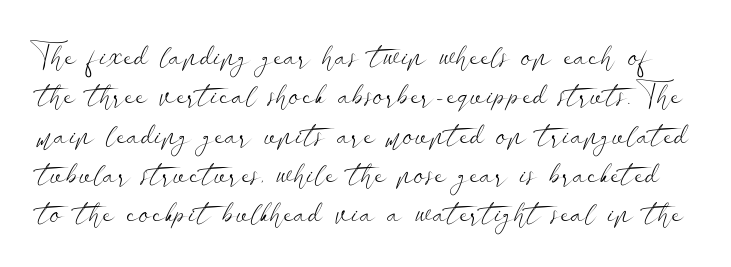
The image shows 32 px light, wide sans-serif type; set line spacing 1.23x, normal letter spacing, not underlined; low stroke contrast and a small x-height.
